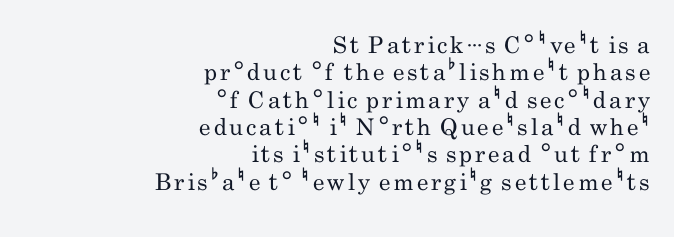
{"italic": "no", "bold": "no", "underline": "no", "align": "right", "line_spacing_ratio": 1.19, "glyph_px": 23}
